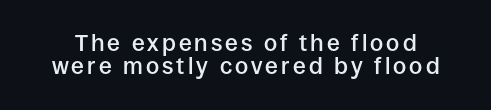
{"italic": "no", "bold": "semi", "underline": "no", "line_spacing": "tight", "line_spacing_ratio": 1.0, "glyph_px": 23}
